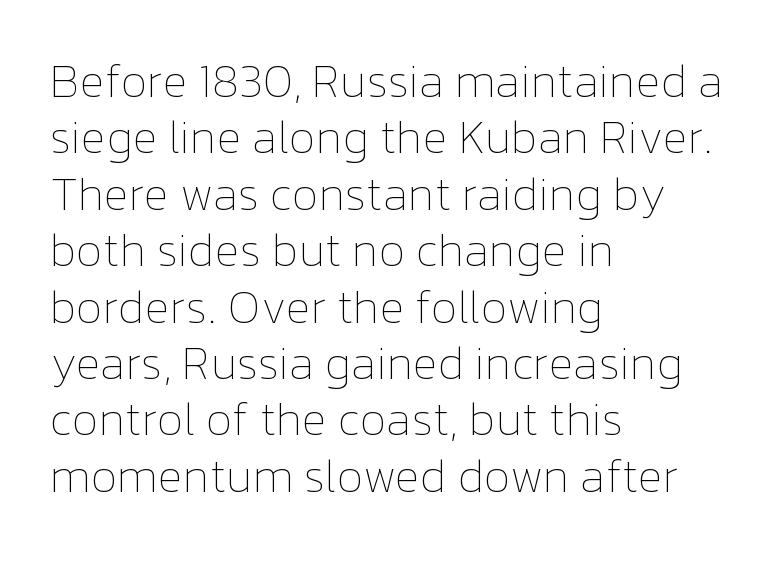
Vertical strokes here are truly vertical. This sample is left-justified, so line endings fall wherever the words run out. The weight would be labelled regular, book, light, or lighter still. Type without underlining. Caption: standard tracking, unaltered. Here the designer chose a conventional face with non-uniform glyph widths.
